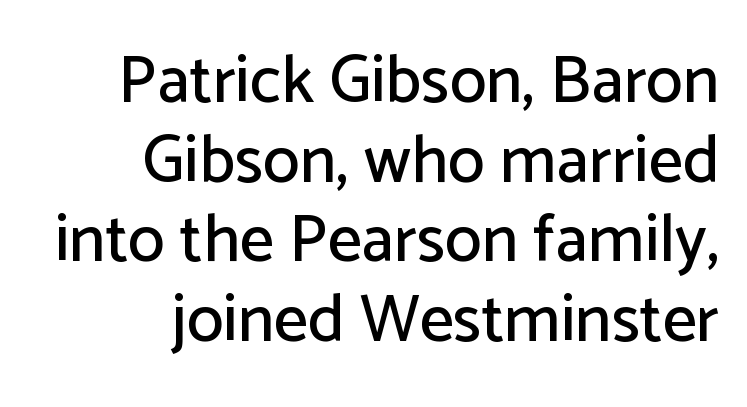
{"serif": "no", "italic": "no", "width": "normal", "stroke_contrast": "low", "x_height": "medium", "monospaced": "no", "underline": "no", "align": "right", "line_spacing_ratio": 1.19, "letter_spacing": "normal", "letter_spacing_em": 0.0, "glyph_px": 67}
